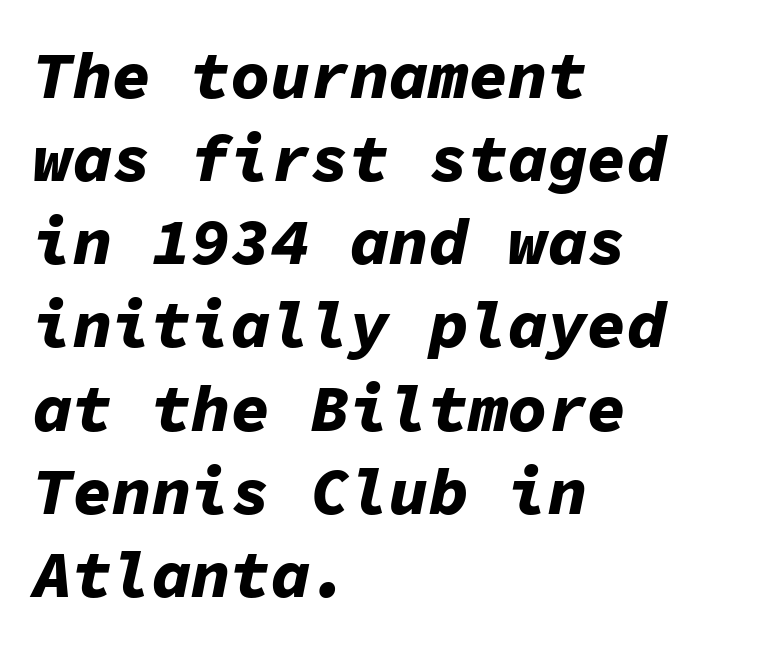
The image shows 66 px bold type, italic (leaning right), monospaced; set left-aligned, normal line spacing (1.26x), normal letter spacing, not underlined; low stroke contrast and a medium x-height.
